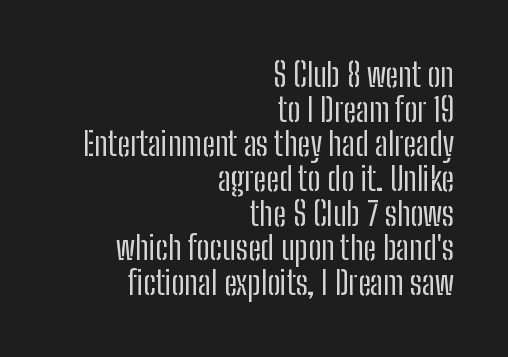
Q: Is the text bold? A: No.
Q: Is the text italic (slanted)? A: No, it is upright.
Q: Is the typeface a serif or a sans-serif typeface? A: Sans-serif.
Q: Is the text underlined? A: No.
Q: How is the paragraph aligned? A: Right-aligned.
Q: Is the spacing between letters normal or unusually wide? A: Normal.
Q: Is the spacing between lines tight, normal or loose? A: Tight.
Q: Width (condensed, normal, or wide)? A: Condensed.
Q: Stroke contrast? A: Low.
Q: x-height? A: Medium.
Q: Monospaced? A: No.
